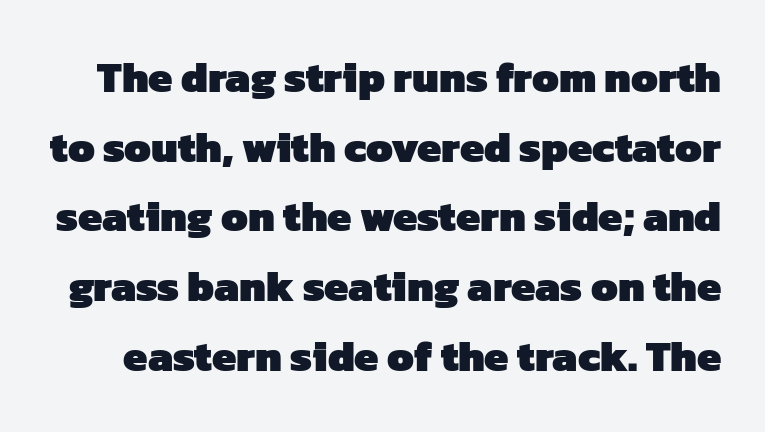
{"serif": "no", "bold": "yes", "weight": "heavy", "width": "normal", "stroke_contrast": "low", "x_height": "medium", "monospaced": "no", "underline": "no", "line_spacing": "normal", "line_spacing_ratio": 1.62, "letter_spacing": "normal", "letter_spacing_em": 0.0, "glyph_px": 43}
